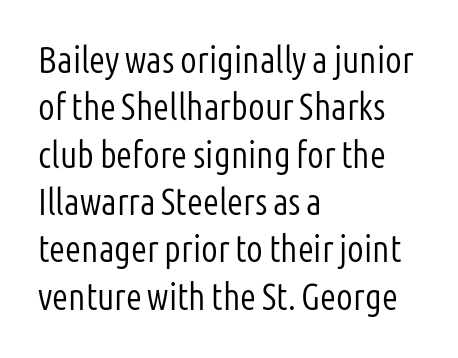
Q: Is the text bold? A: No.
Q: Is the text italic (slanted)? A: No, it is upright.
Q: Is the typeface a serif or a sans-serif typeface? A: Sans-serif.
Q: Is the text underlined? A: No.
Q: How is the paragraph aligned? A: Left-aligned.
Q: Is the spacing between letters normal or unusually wide? A: Normal.
Q: Is the spacing between lines tight, normal or loose? A: Normal.
Q: Width (condensed, normal, or wide)? A: Condensed.
Q: Stroke contrast? A: Low.
Q: x-height? A: Medium.
Q: Monospaced? A: No.
